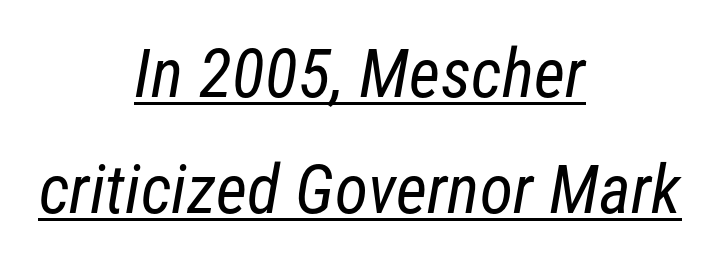
{"serif": "no", "bold": "no", "weight": "regular", "width": "condensed", "stroke_contrast": "low", "x_height": "medium", "monospaced": "no", "underline": "yes", "align": "center", "line_spacing_ratio": 1.71, "letter_spacing": "normal", "letter_spacing_em": 0.0, "glyph_px": 68}
